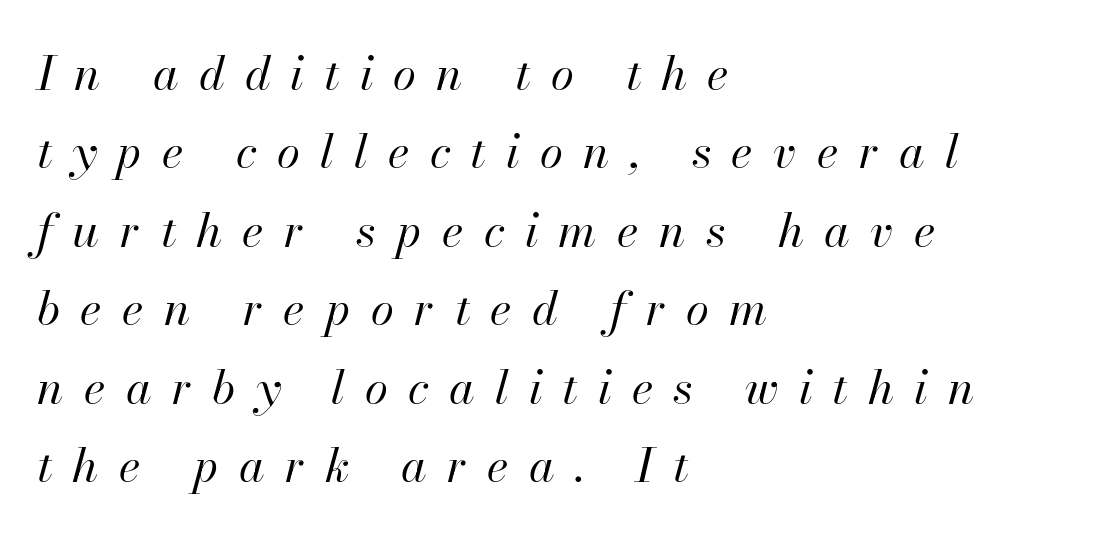
Proportional: the letters do not fall into vertical columns. Is the stroke heavy? The answer is a plain regular-or-lighter. The text block is weighted toward the left margin, trailing off unevenly rightward. A normal amount of white space separates one row of letters from the next.
